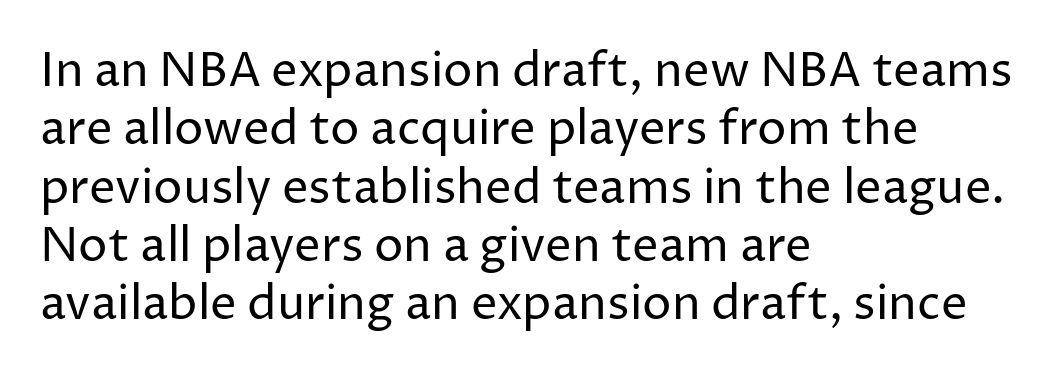
The typography opts for an upright posture over an oblique one. Clear beneath every line of the passage. Stroke mass is kept to a normal reading level or below. Letter spacing: default.
